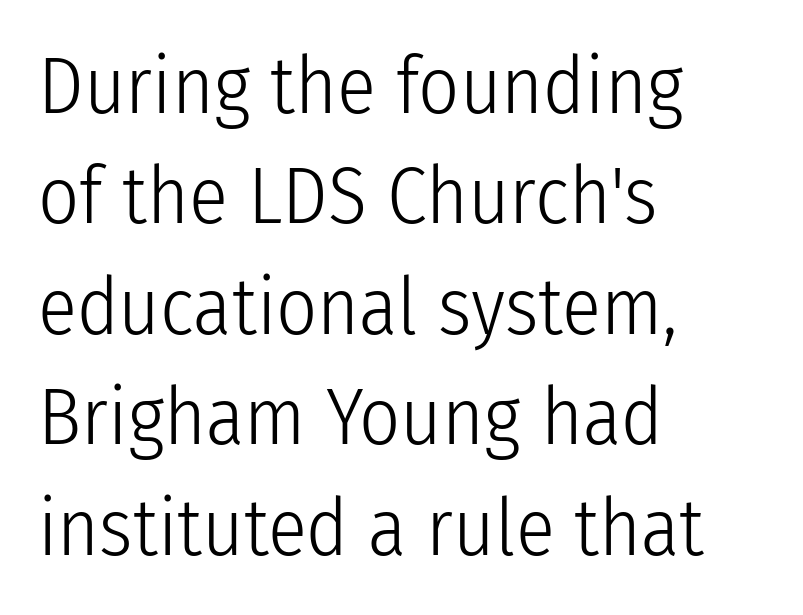
Q: Is the text bold? A: No.
Q: Is the text italic (slanted)? A: No, it is upright.
Q: Is the typeface a serif or a sans-serif typeface? A: Sans-serif.
Q: Is the text underlined? A: No.
Q: How is the paragraph aligned? A: Left-aligned.
Q: Is the spacing between letters normal or unusually wide? A: Normal.
Q: Is the spacing between lines tight, normal or loose? A: Normal.
Q: Width (condensed, normal, or wide)? A: Condensed.
Q: Stroke contrast? A: Low.
Q: x-height? A: Medium.
Q: Monospaced? A: No.
